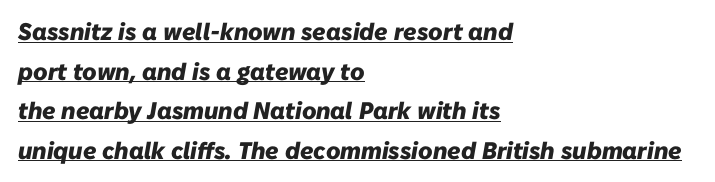
The image shows 24 px bold type, italic (leaning right); set left-aligned, normal line spacing (1.65x), normal letter spacing, underlined.
